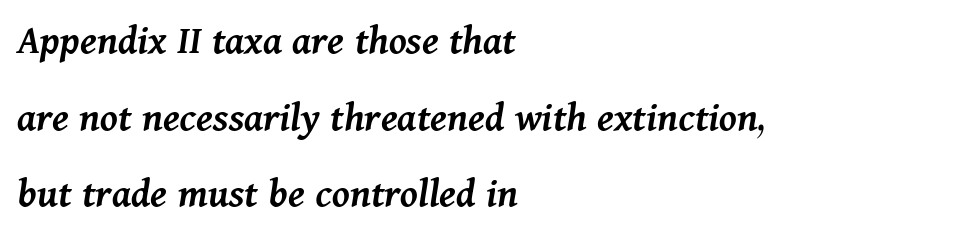
Q: Is the text bold? A: Semi-bold.
Q: Is the text italic (slanted)? A: Yes, it leans right by about 11 degrees.
Q: Is the text underlined? A: No.
Q: How is the paragraph aligned? A: Left-aligned.
Q: Is the spacing between letters normal or unusually wide? A: Normal.
Q: Width (condensed, normal, or wide)? A: Normal.
Q: Stroke contrast? A: Medium.
Q: x-height? A: Medium.
Q: Monospaced? A: No.
